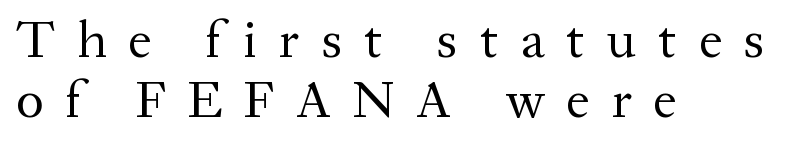
Are there feet on the stems? There are — it's a serif. Compared with a centered layout, this one pins lines to the left instead. The letters stand straight up with perfectly vertical stems. Caption: expanded tracking, letters set apart. Has an underline been added? It has not.
